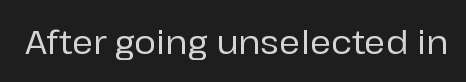
{"serif": "no", "italic": "no", "width": "normal", "stroke_contrast": "low", "x_height": "medium", "monospaced": "no", "underline": "no", "letter_spacing": "normal", "letter_spacing_em": 0.0, "glyph_px": 33}
